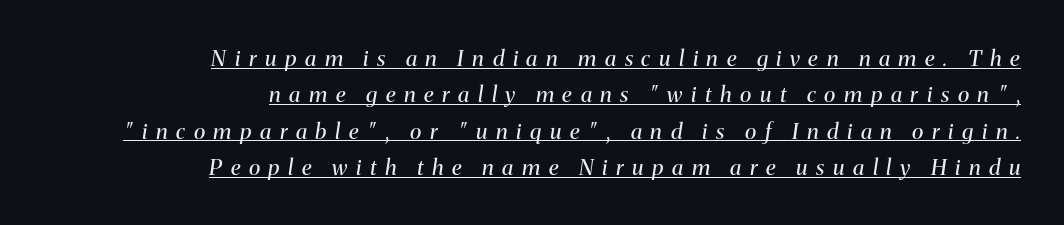
Q: Is the text bold? A: No.
Q: Is the text italic (slanted)? A: Yes, it leans right by about 8 degrees.
Q: Is the text underlined? A: Yes.
Q: How is the paragraph aligned? A: Right-aligned.
Q: Is the spacing between letters normal or unusually wide? A: Unusually wide.
Q: Is the spacing between lines tight, normal or loose? A: Normal.
